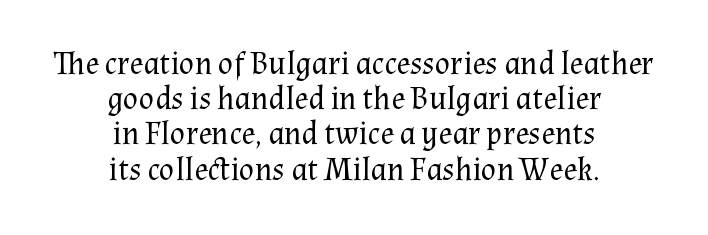
{"italic": "no", "bold": "no", "weight": "regular", "width": "normal", "stroke_contrast": "medium", "x_height": "medium", "monospaced": "no", "underline": "no", "align": "center", "line_spacing": "tight", "line_spacing_ratio": 1.1, "letter_spacing": "normal", "letter_spacing_em": 0.0, "glyph_px": 32}
